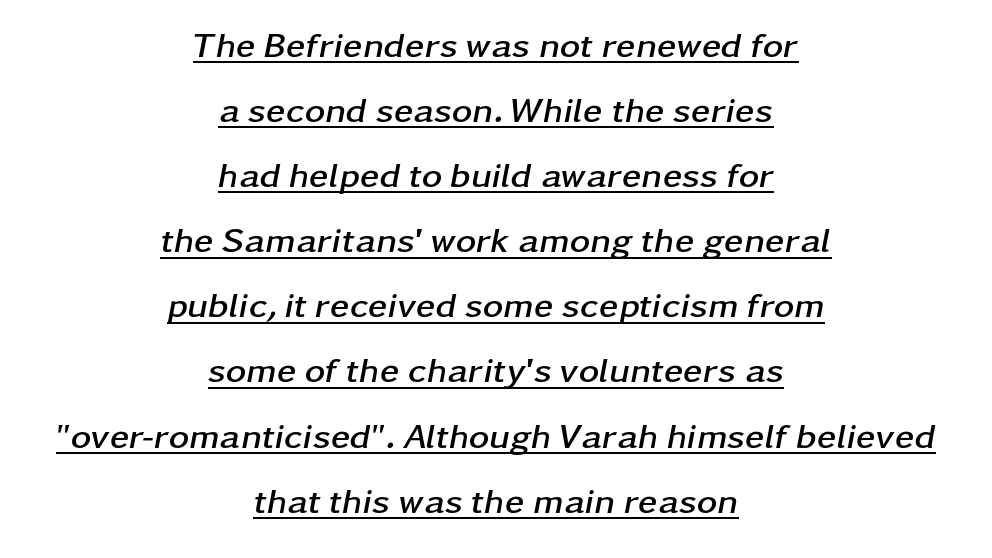
{"italic": "yes", "lean": "right", "slant_degrees": 11, "bold": "yes", "weight": "semibold", "width": "wide", "stroke_contrast": "low", "x_height": "medium", "monospaced": "no", "underline": "yes", "align": "center", "line_spacing_ratio": 1.86, "letter_spacing": "normal", "letter_spacing_em": 0.0, "glyph_px": 35}
